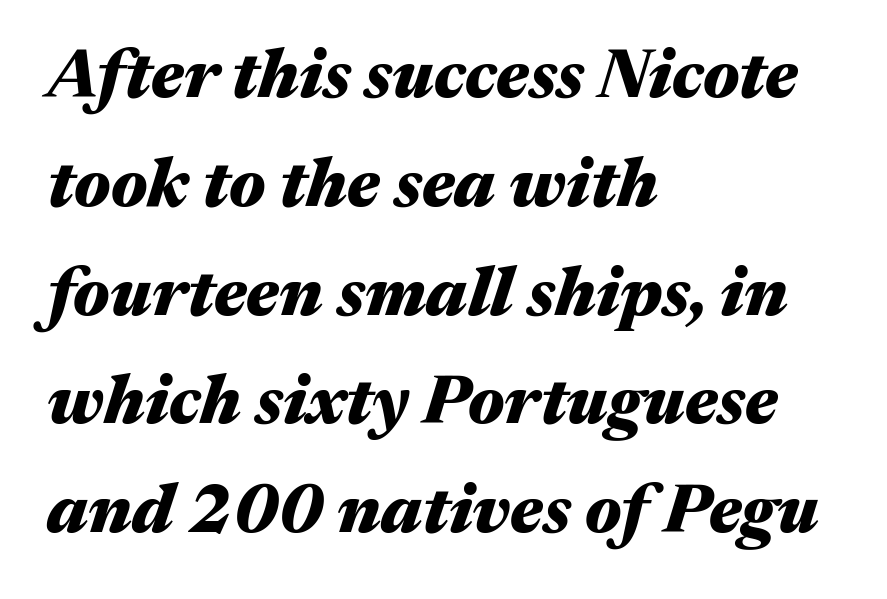
{"italic": "yes", "lean": "right", "slant_degrees": 17, "bold": "yes", "weight": "heavy", "width": "wide", "stroke_contrast": "medium", "x_height": "medium", "monospaced": "no", "underline": "no", "align": "left", "line_spacing": "normal", "line_spacing_ratio": 1.6, "letter_spacing": "normal", "letter_spacing_em": 0.0, "glyph_px": 68}
